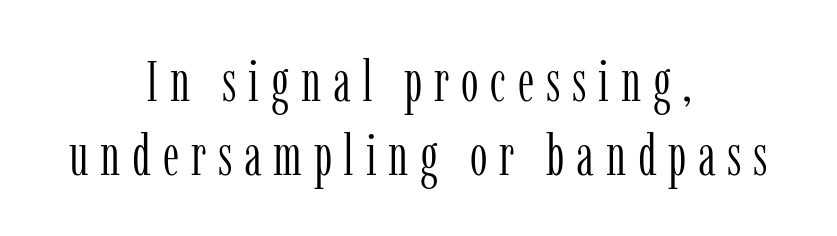
The image shows 56 px light, condensed serif type, upright; set centered, normal line spacing (1.32x), unusually wide letter spacing (+0.21 em), not underlined; low stroke contrast and a medium x-height.
